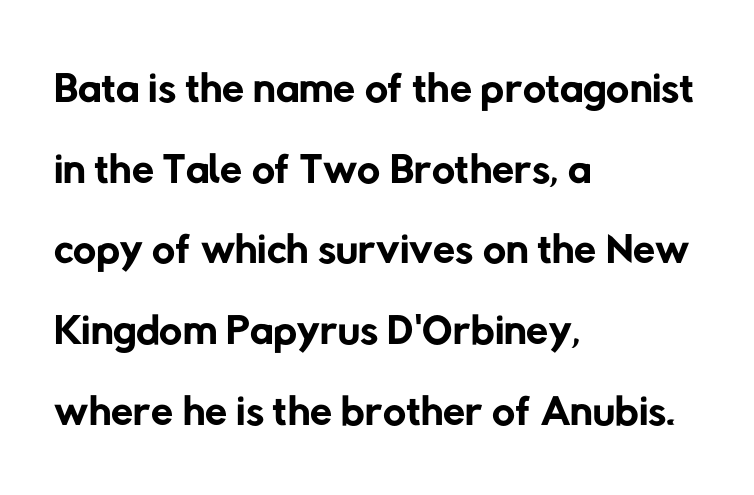
The image shows 64 px regular-weight sans-serif type; set left-aligned, normal line spacing (1.26x), normal letter spacing, not underlined; low stroke contrast and a medium x-height.
